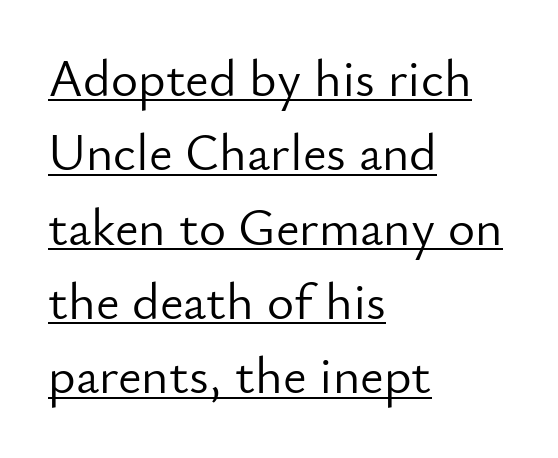
The image shows 52 px light sans-serif type, upright; set left-aligned, normal line spacing (1.43x), normal letter spacing, underlined; low stroke contrast and a small x-height.
